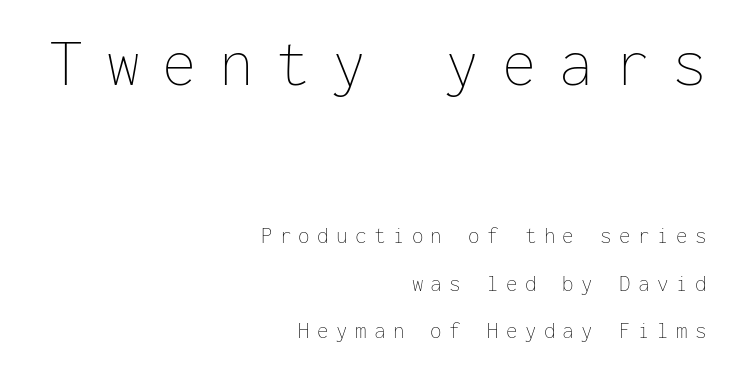
{"italic": "no", "bold": "no", "weight": "thin", "width": "normal", "stroke_contrast": "low", "x_height": "medium", "monospaced": "yes", "underline": "no", "align": "right", "line_spacing": "loose", "line_spacing_ratio": 2.07, "letter_spacing": "wide", "letter_spacing_em": 0.32, "larger_block": "first", "size_ratio": 3.0, "glyph_px": 69}
